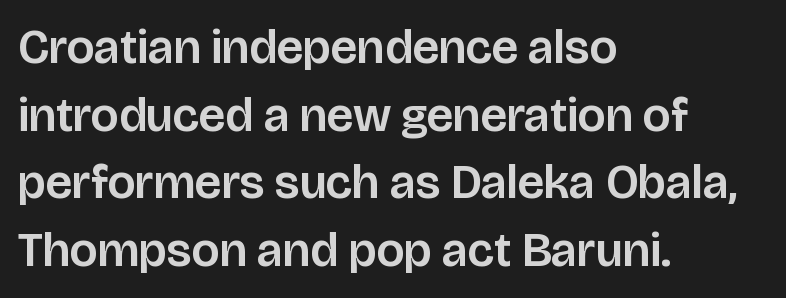
Q: Is the text italic (slanted)? A: No, it is upright.
Q: Is the typeface a serif or a sans-serif typeface? A: Sans-serif.
Q: Is the text underlined? A: No.
Q: How is the paragraph aligned? A: Left-aligned.
Q: Is the spacing between letters normal or unusually wide? A: Normal.
Q: Is the spacing between lines tight, normal or loose? A: Normal.
Q: Width (condensed, normal, or wide)? A: Normal.
Q: Stroke contrast? A: Low.
Q: x-height? A: Large.
Q: Monospaced? A: No.
